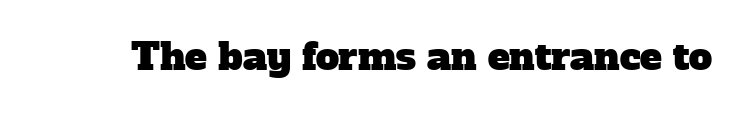
The image shows 37 px serif type; set normal letter spacing, not underlined; low stroke contrast and a medium x-height.
